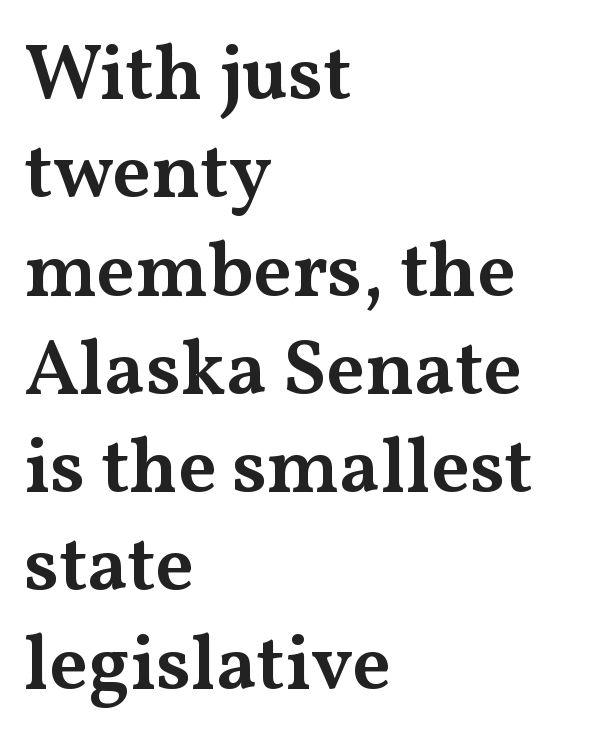
Underline: absent. Each new line begins a customary step beneath the previous one. Unlike italic type, these characters show no tilt at all. On the weight axis this lands at semibold, roughly 600. The gaps between neighbouring characters are ordinary and unremarkable.
